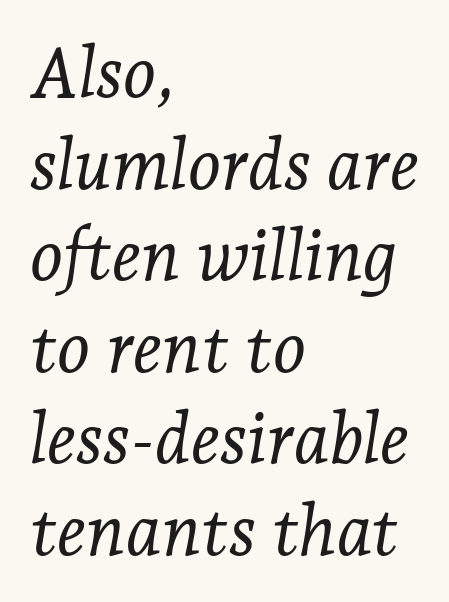
{"serif": "yes", "italic": "yes", "lean": "right", "slant_degrees": 7, "bold": "no", "weight": "light", "width": "normal", "stroke_contrast": "low", "x_height": "medium", "monospaced": "no", "underline": "no", "align": "left", "line_spacing": "normal", "line_spacing_ratio": 1.29, "letter_spacing": "normal", "letter_spacing_em": 0.0, "glyph_px": 71}
